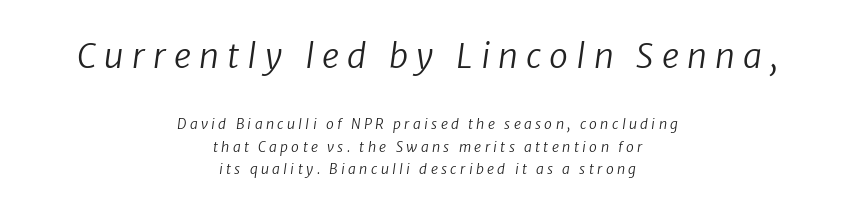
Q: Is the text bold? A: No.
Q: Is the typeface a serif or a sans-serif typeface? A: Sans-serif.
Q: Is the text underlined? A: No.
Q: How is the paragraph aligned? A: Centered.
Q: Is the spacing between letters normal or unusually wide? A: Unusually wide.
Q: Is the spacing between lines tight, normal or loose? A: Normal.
Q: Which block of text is set in a larger size, the first (top) or the second (bottom)? A: The first (top) one.
Q: Width (condensed, normal, or wide)? A: Normal.
Q: Stroke contrast? A: Low.
Q: x-height? A: Medium.
Q: Monospaced? A: No.
